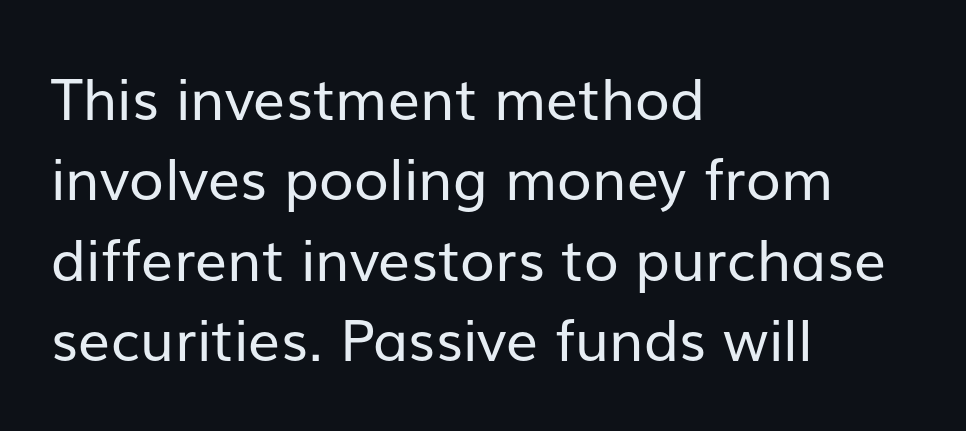
These lines stack with their left ends in a neat column. Look at the tracking — it's just the regular setting, nothing added. This sample has the flowing, uneven cadence of proportional lettering. A light-to-regular cut is what we see here.
